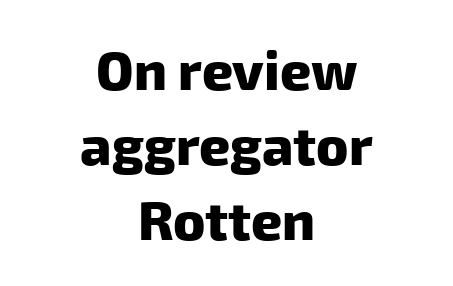
The image shows 54 px heavy sans-serif type; set centered, normal line spacing (1.39x), normal letter spacing, not underlined; low stroke contrast and a medium x-height.
